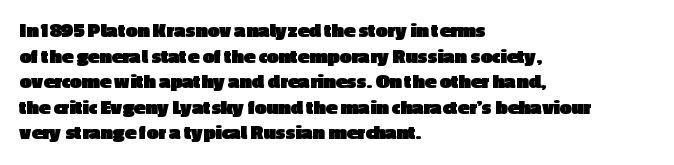
{"italic": "no", "bold": "yes", "underline": "no", "align": "left", "line_spacing_ratio": 1.22, "letter_spacing": "normal", "letter_spacing_em": 0.0, "glyph_px": 21}
